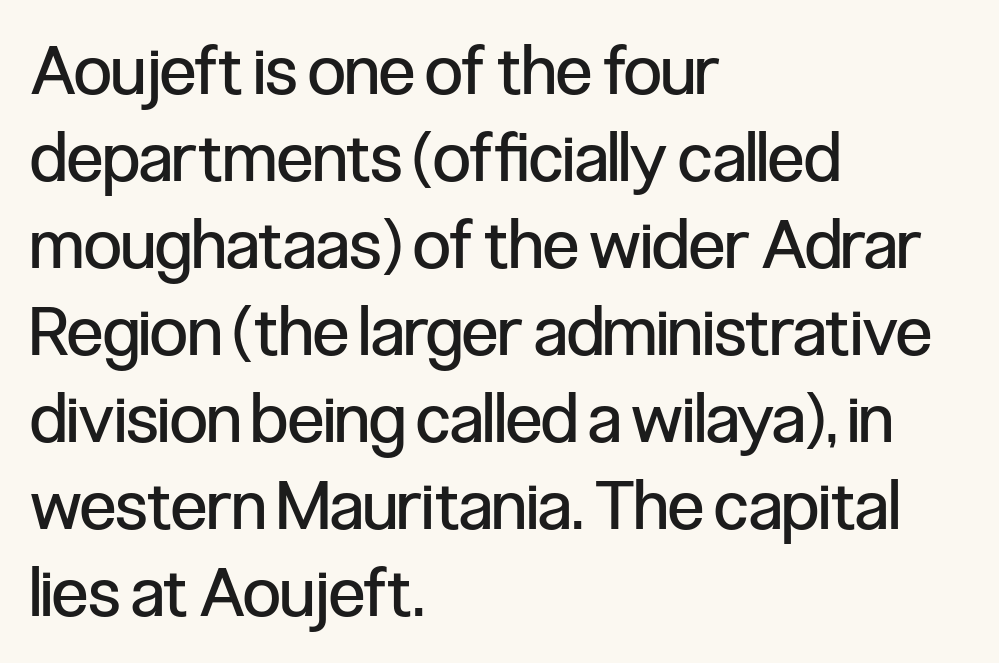
{"serif": "no", "italic": "no", "bold": "no", "weight": "regular", "width": "condensed", "stroke_contrast": "low", "x_height": "medium", "monospaced": "no", "underline": "no", "align": "left", "line_spacing": "normal", "line_spacing_ratio": 1.28, "letter_spacing": "normal", "letter_spacing_em": 0.0, "glyph_px": 68}
